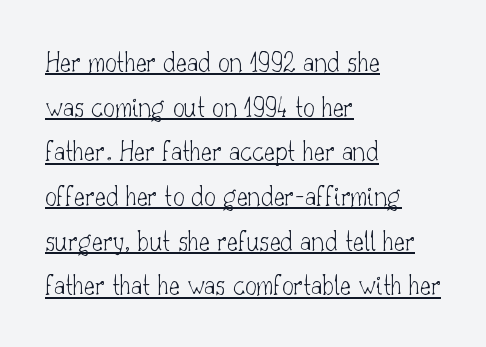
{"serif": "yes", "italic": "no", "bold": "no", "weight": "thin", "width": "normal", "stroke_contrast": "low", "x_height": "small", "monospaced": "no", "underline": "yes", "align": "left", "line_spacing": "normal", "line_spacing_ratio": 1.54, "letter_spacing": "normal", "letter_spacing_em": 0.0, "glyph_px": 29}
